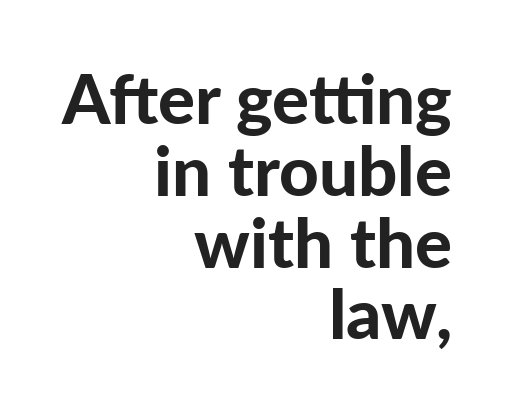
Type style note: lacks serifs. Tracking here is standard; glyphs follow each other at the usual distance. How heavy is the stroke? Heavy — this is a bold. The specimen reads as upright at a glance.
